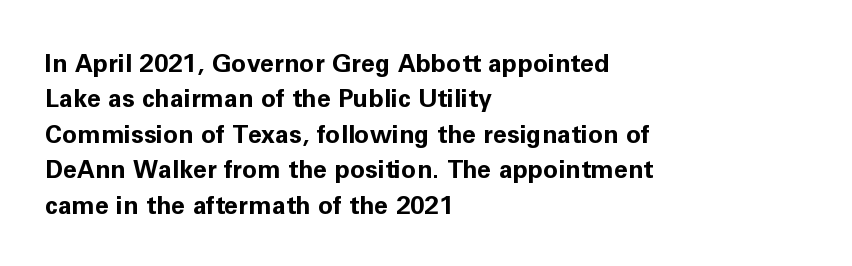
The image shows 25 px bold type, upright; set left-aligned, normal line spacing (1.42x), normal letter spacing, not underlined.
